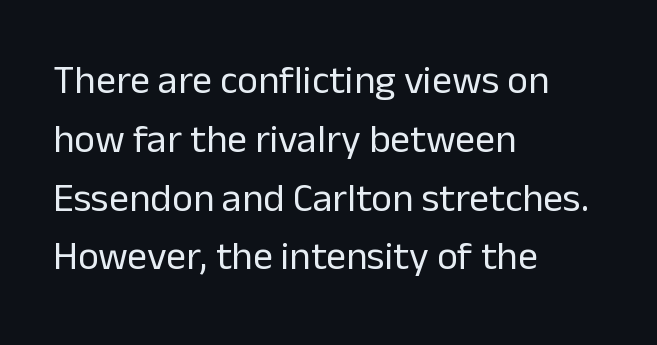
{"serif": "no", "italic": "no", "bold": "no", "weight": "regular", "width": "normal", "stroke_contrast": "low", "x_height": "medium", "monospaced": "no", "underline": "no", "align": "left", "line_spacing": "normal", "line_spacing_ratio": 1.47, "letter_spacing": "normal", "letter_spacing_em": 0.0, "glyph_px": 40}
